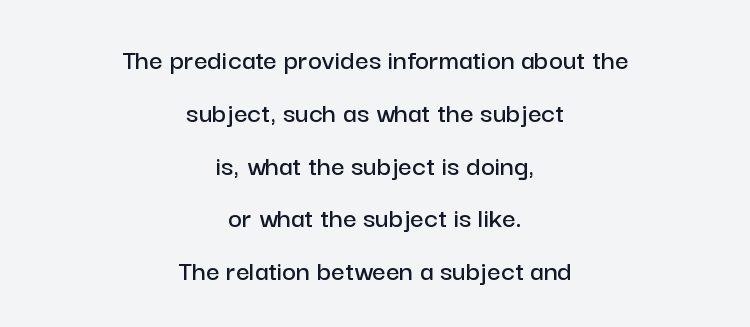
Q: Is the text italic (slanted)? A: No, it is upright.
Q: Is the typeface a serif or a sans-serif typeface? A: Sans-serif.
Q: Is the text underlined? A: No.
Q: How is the paragraph aligned? A: Centered.
Q: Is the spacing between letters normal or unusually wide? A: Normal.
Q: Width (condensed, normal, or wide)? A: Normal.
Q: Stroke contrast? A: Low.
Q: x-height? A: Medium.
Q: Monospaced? A: No.
